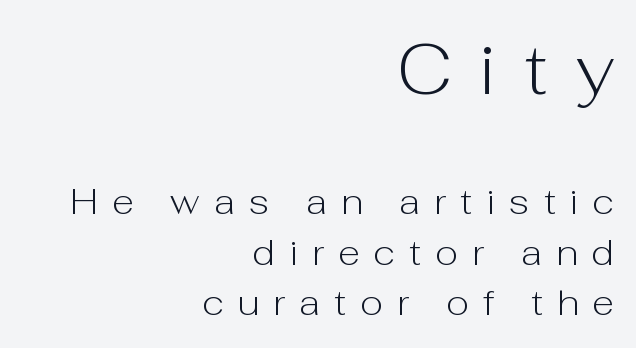
This rendering features lettering with no underline. Nothing heavy about these letters — not bold at all. Serif or sans? Sans — the stroke terminals are bare. The compositor pushed each line to the right boundary. Every stem runs plumb, perpendicular to the baseline.
